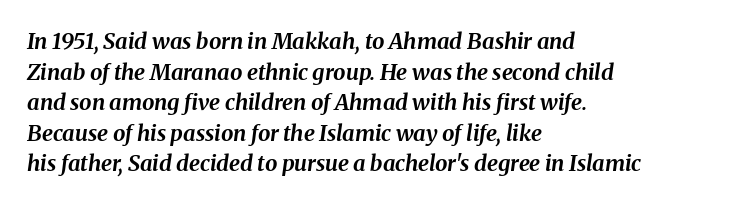
Q: Is the text bold? A: Yes.
Q: Is the text italic (slanted)? A: Yes, it leans right by about 8 degrees.
Q: Is the text underlined? A: No.
Q: How is the paragraph aligned? A: Left-aligned.
Q: Is the spacing between letters normal or unusually wide? A: Normal.
Q: Is the spacing between lines tight, normal or loose? A: Normal.
